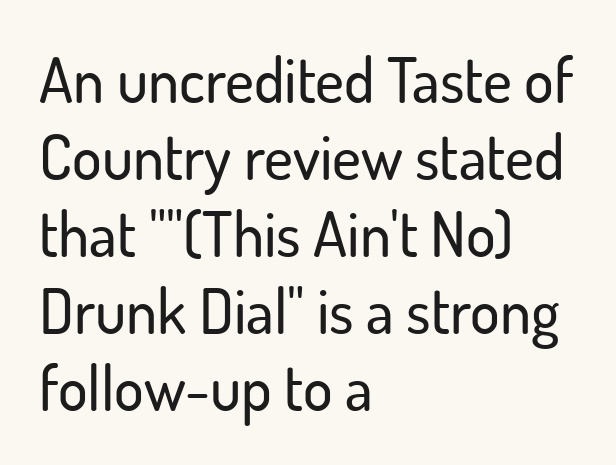
Q: Is the text italic (slanted)? A: No, it is upright.
Q: Is the typeface a serif or a sans-serif typeface? A: Sans-serif.
Q: Is the text underlined? A: No.
Q: How is the paragraph aligned? A: Left-aligned.
Q: Is the spacing between letters normal or unusually wide? A: Normal.
Q: Width (condensed, normal, or wide)? A: Normal.
Q: Stroke contrast? A: Low.
Q: x-height? A: Small.
Q: Monospaced? A: No.
